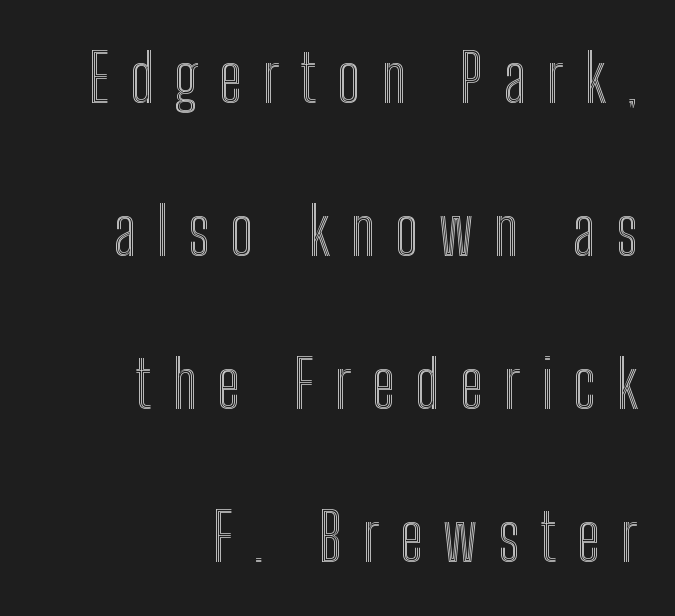
Q: Is the text italic (slanted)? A: No, it is upright.
Q: Is the text underlined? A: No.
Q: How is the paragraph aligned? A: Right-aligned.
Q: Is the spacing between letters normal or unusually wide? A: Unusually wide.
Q: Is the spacing between lines tight, normal or loose? A: Loose.
Q: Width (condensed, normal, or wide)? A: Condensed.
Q: x-height? A: Medium.
Q: Monospaced? A: No.
